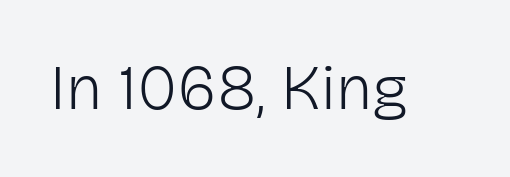
A typesetter would call this zero additional tracking. Note the varied advance widths — an 'i' is clearly narrower than an 'm'. This sample uses a sans-serif face. Is the stroke heavy? The answer is a plain regular-or-lighter. Check under the words: just untouched page.
